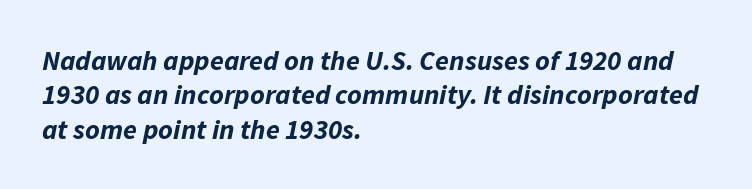
The image shows 28 px bold type, italic (leaning right); set left-aligned, line spacing 1.23x, normal letter spacing, not underlined; low stroke contrast and a medium x-height.
